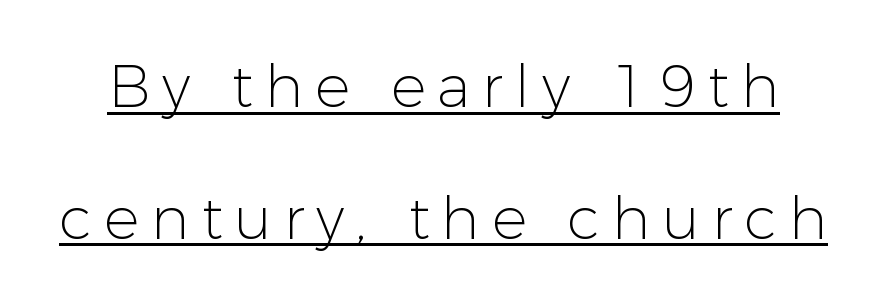
The image shows 59 px light sans-serif type, upright; set loose line spacing (2.23x), unusually wide letter spacing (+0.2 em), underlined; low stroke contrast and a medium x-height.
